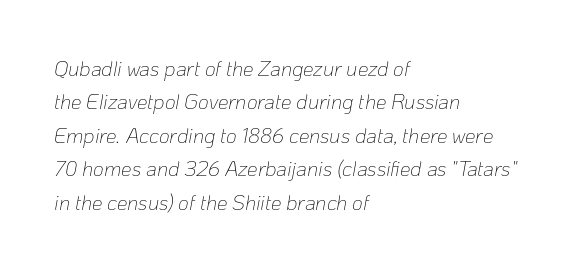
{"italic": "yes", "lean": "right", "slant_degrees": 10, "bold": "no", "underline": "no", "align": "left", "line_spacing": "normal", "line_spacing_ratio": 1.59, "letter_spacing": "normal", "letter_spacing_em": 0.0, "glyph_px": 21}
